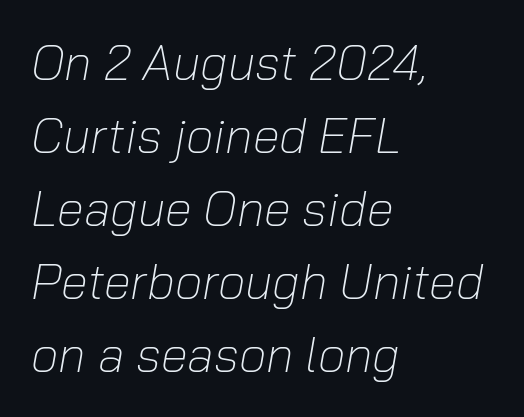
Stroke mass is kept to a normal reading level or below. Does the leading feel generous? No, just average. Casual observation: everything's shoved over to the left. Caption: standard tracking, unaltered.
